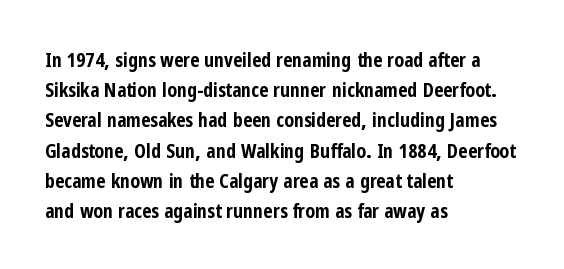
The image shows 20 px bold type, upright; set left-aligned, normal line spacing (1.51x), normal letter spacing, not underlined.
